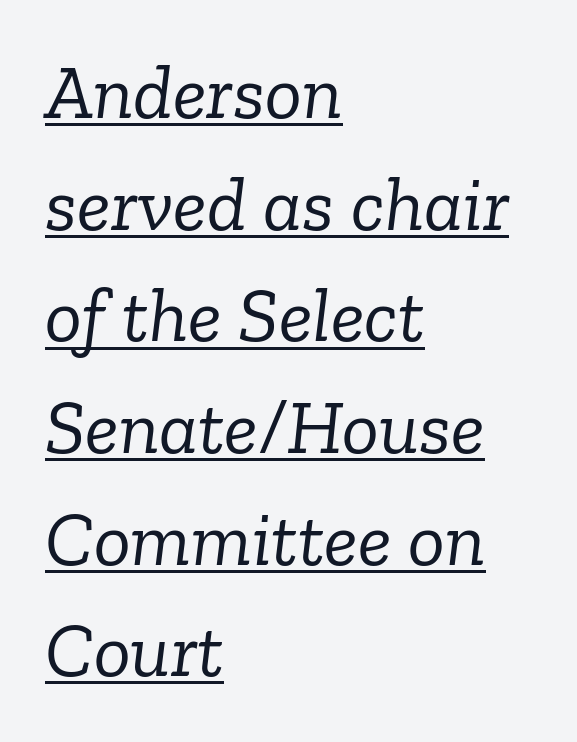
Q: Is the text bold? A: No.
Q: Is the text italic (slanted)? A: Yes, it leans right by about 6 degrees.
Q: Is the typeface a serif or a sans-serif typeface? A: Serif.
Q: Is the text underlined? A: Yes.
Q: How is the paragraph aligned? A: Left-aligned.
Q: Is the spacing between letters normal or unusually wide? A: Normal.
Q: Is the spacing between lines tight, normal or loose? A: Normal.
Q: Width (condensed, normal, or wide)? A: Normal.
Q: Stroke contrast? A: Low.
Q: x-height? A: Medium.
Q: Monospaced? A: No.
